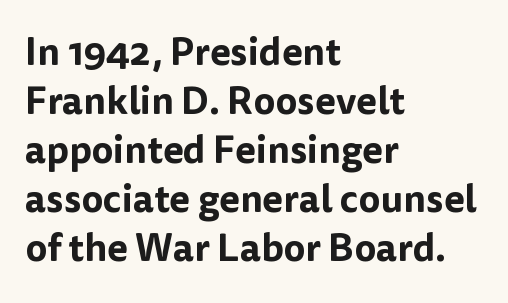
{"serif": "no", "italic": "no", "width": "normal", "stroke_contrast": "low", "x_height": "medium", "monospaced": "no", "underline": "no", "align": "left", "line_spacing": "normal", "line_spacing_ratio": 1.29, "letter_spacing": "normal", "letter_spacing_em": 0.0, "glyph_px": 38}
